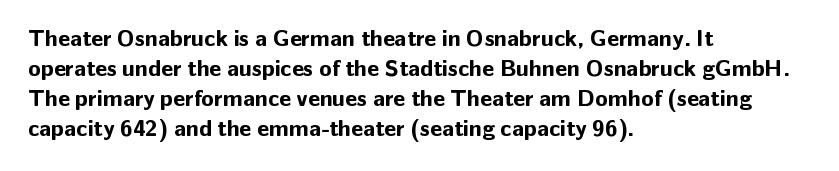
Q: Is the text bold? A: Yes.
Q: Is the text italic (slanted)? A: No, it is upright.
Q: Is the text underlined? A: No.
Q: How is the paragraph aligned? A: Left-aligned.
Q: Is the spacing between letters normal or unusually wide? A: Normal.
Q: Is the spacing between lines tight, normal or loose? A: Normal.
